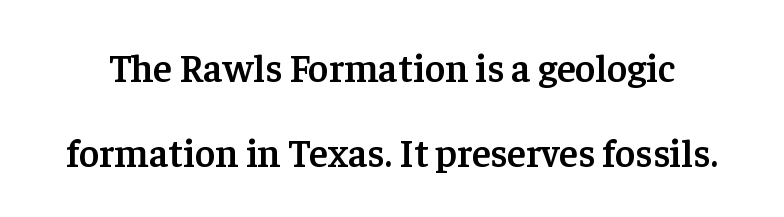
{"serif": "yes", "italic": "no", "bold": "semi", "weight": "semibold", "width": "normal", "stroke_contrast": "low", "x_height": "medium", "monospaced": "no", "underline": "no", "line_spacing": "loose", "line_spacing_ratio": 2.17, "letter_spacing": "normal", "letter_spacing_em": 0.0, "glyph_px": 39}
